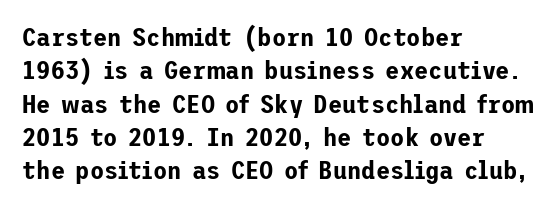
{"italic": "no", "underline": "no", "align": "left", "line_spacing": "normal", "line_spacing_ratio": 1.28, "letter_spacing": "normal", "letter_spacing_em": 0.0, "glyph_px": 26}
